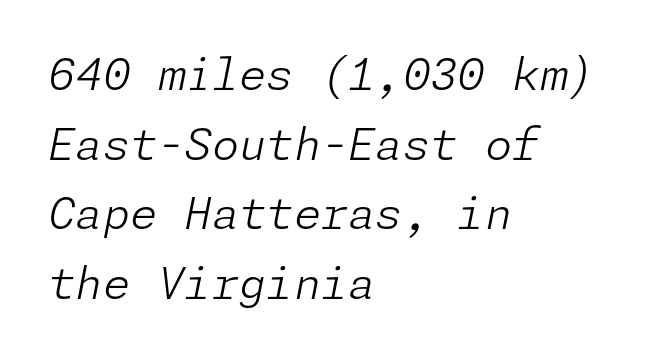
Quick note: interline space is typical. The setting favours the left margin, as ordinary paragraphs usually do. The letters are slanted; this is an italic face. The specimen omits any rule beneath the text block's lines. Characters follow at the spacing the type designer built in.
